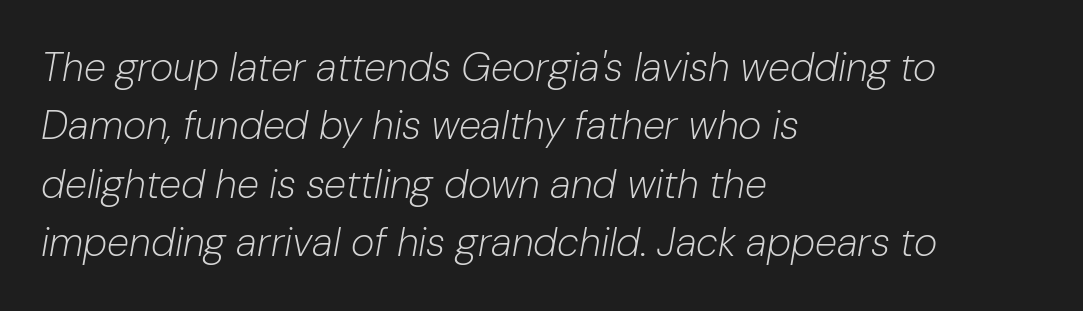
Q: Is the text bold? A: No.
Q: Is the text italic (slanted)? A: Yes, it leans right by about 10 degrees.
Q: Is the text underlined? A: No.
Q: How is the paragraph aligned? A: Left-aligned.
Q: Is the spacing between letters normal or unusually wide? A: Normal.
Q: Is the spacing between lines tight, normal or loose? A: Normal.
Q: Width (condensed, normal, or wide)? A: Normal.
Q: Stroke contrast? A: Low.
Q: x-height? A: Medium.
Q: Monospaced? A: No.
